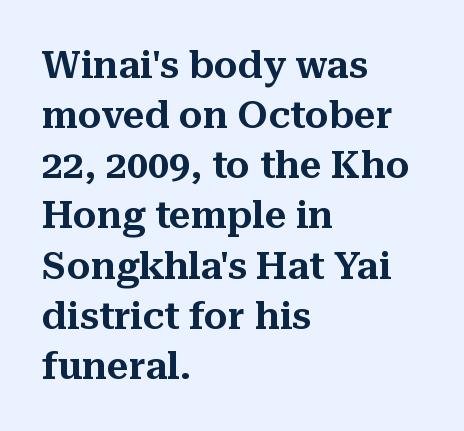
Q: Is the text italic (slanted)? A: No, it is upright.
Q: Is the typeface a serif or a sans-serif typeface? A: Serif.
Q: Is the text underlined? A: No.
Q: How is the paragraph aligned? A: Left-aligned.
Q: Is the spacing between letters normal or unusually wide? A: Normal.
Q: Is the spacing between lines tight, normal or loose? A: Normal.
Q: Width (condensed, normal, or wide)? A: Normal.
Q: Stroke contrast? A: Medium.
Q: x-height? A: Medium.
Q: Monospaced? A: No.
